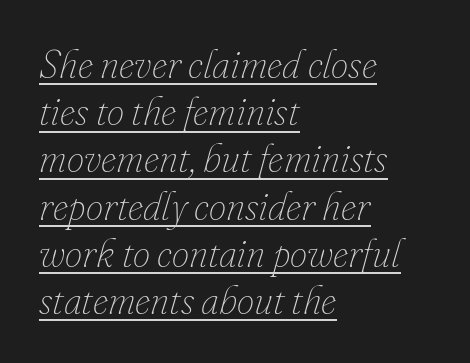
A classic flush-left, rag-right setting is used for this passage. Underlined type. The strokes are not fattened; the text isn't bold. Think of a printed novel: that variable character pitch is what you see here. The rendering keeps characters at their native spacing.
